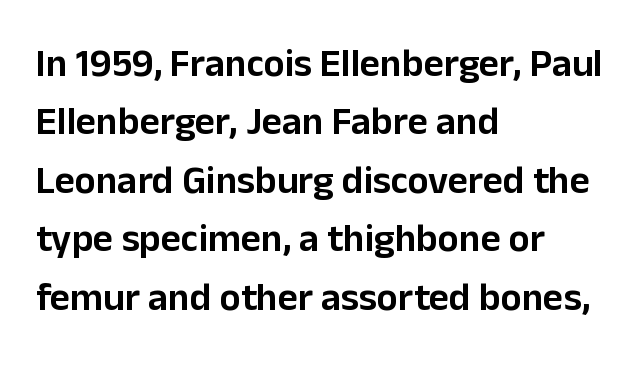
You can tell from the bare stems that sans-serif type was used. Layout note: lines flush left. Looks like regular typesetting: each glyph gets only the width it needs. The area under the type is left untouched.
